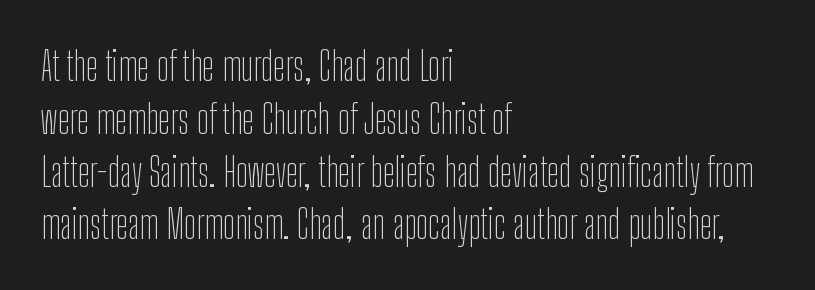
Does the leading feel generous? No, just average. Descender tails drop into unmarked territory. A typesetter would call this zero additional tracking. Varying glyph widths throughout — classic text-font behaviour.
